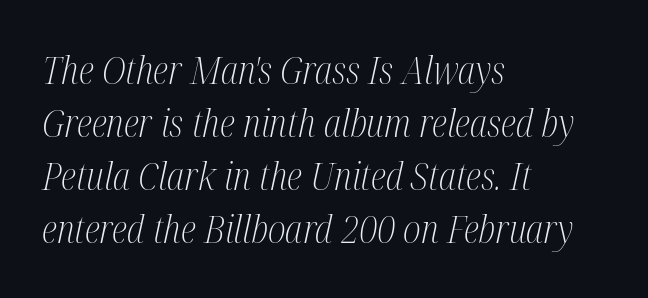
{"serif": "yes", "italic": "yes", "lean": "right", "slant_degrees": 12, "bold": "no", "weight": "light", "width": "condensed", "stroke_contrast": "medium", "x_height": "medium", "monospaced": "no", "underline": "no", "align": "left", "line_spacing": "normal", "line_spacing_ratio": 1.36, "letter_spacing": "normal", "letter_spacing_em": 0.0, "glyph_px": 39}
